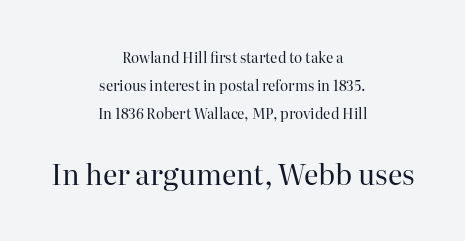
{"serif": "yes", "italic": "no", "bold": "no", "weight": "regular", "width": "normal", "stroke_contrast": "high", "x_height": "medium", "monospaced": "no", "underline": "no", "align": "center", "line_spacing": "loose", "line_spacing_ratio": 2.0, "letter_spacing": "normal", "letter_spacing_em": 0.0, "larger_block": "second", "size_ratio": 2.0, "glyph_px": 28}
